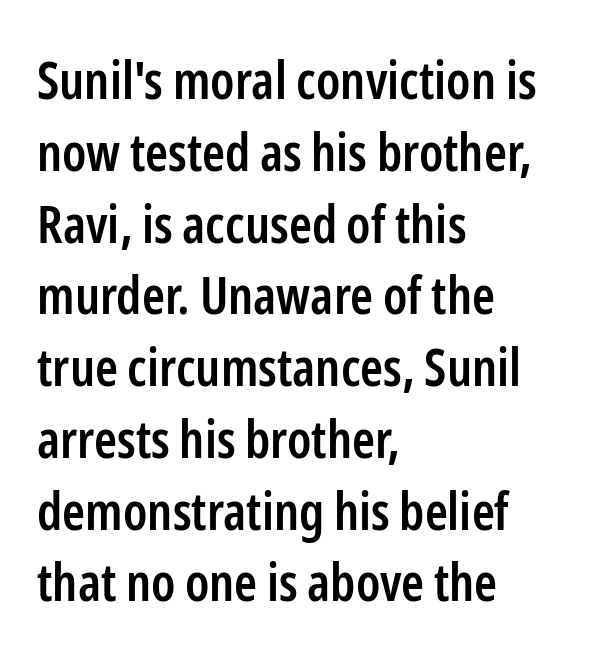
{"serif": "no", "italic": "no", "bold": "semi", "weight": "semibold", "width": "condensed", "stroke_contrast": "low", "x_height": "medium", "monospaced": "no", "underline": "no", "align": "left", "line_spacing": "normal", "line_spacing_ratio": 1.38, "letter_spacing": "normal", "letter_spacing_em": 0.0, "glyph_px": 52}
